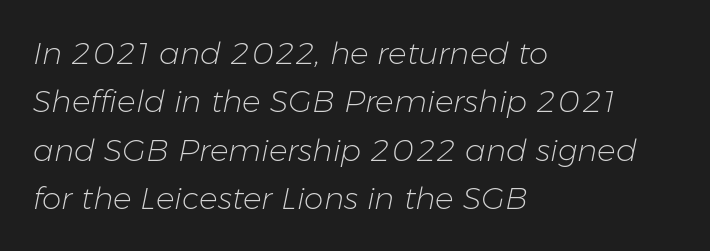
Q: Is the text bold? A: No.
Q: Is the text italic (slanted)? A: Yes, it leans right by about 11 degrees.
Q: Is the text underlined? A: No.
Q: How is the paragraph aligned? A: Left-aligned.
Q: Is the spacing between letters normal or unusually wide? A: Normal.
Q: Is the spacing between lines tight, normal or loose? A: Normal.
Q: Width (condensed, normal, or wide)? A: Normal.
Q: Stroke contrast? A: Low.
Q: x-height? A: Medium.
Q: Monospaced? A: No.
